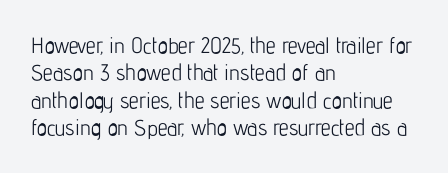
{"italic": "no", "bold": "no", "underline": "no", "align": "left", "line_spacing": "normal", "line_spacing_ratio": 1.25, "letter_spacing": "normal", "letter_spacing_em": 0.0, "glyph_px": 22}
